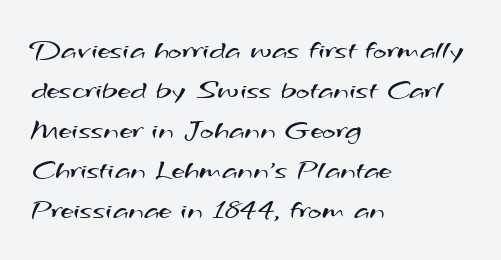
Q: Is the text bold? A: No.
Q: Is the typeface a serif or a sans-serif typeface? A: Sans-serif.
Q: Is the text underlined? A: No.
Q: How is the paragraph aligned? A: Left-aligned.
Q: Is the spacing between letters normal or unusually wide? A: Normal.
Q: Is the spacing between lines tight, normal or loose? A: Normal.
Q: Width (condensed, normal, or wide)? A: Wide.
Q: Stroke contrast? A: Medium.
Q: x-height? A: Small.
Q: Monospaced? A: No.
